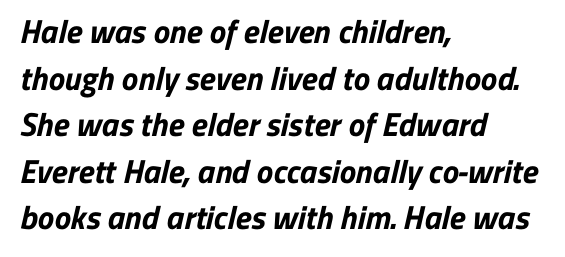
The image shows 33 px bold sans-serif type; set left-aligned, normal line spacing (1.41x), normal letter spacing, not underlined; low stroke contrast and a medium x-height.
